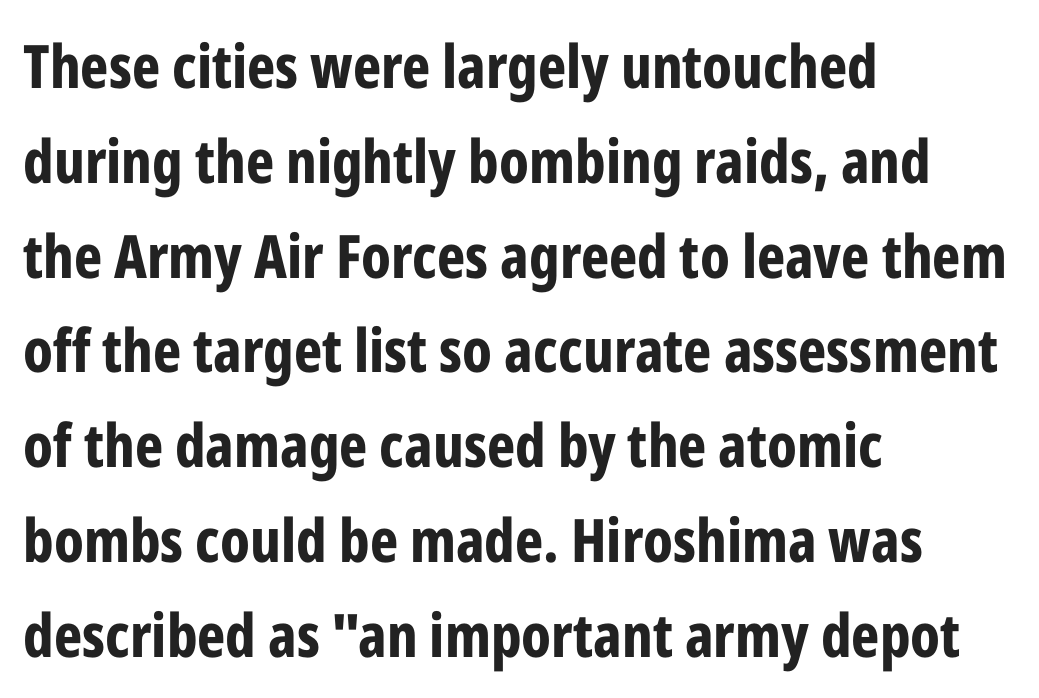
Q: Is the text bold? A: Yes.
Q: Is the text italic (slanted)? A: No, it is upright.
Q: Is the typeface a serif or a sans-serif typeface? A: Sans-serif.
Q: Is the text underlined? A: No.
Q: How is the paragraph aligned? A: Left-aligned.
Q: Is the spacing between letters normal or unusually wide? A: Normal.
Q: Is the spacing between lines tight, normal or loose? A: Normal.
Q: Width (condensed, normal, or wide)? A: Condensed.
Q: Stroke contrast? A: Low.
Q: x-height? A: Medium.
Q: Monospaced? A: No.
